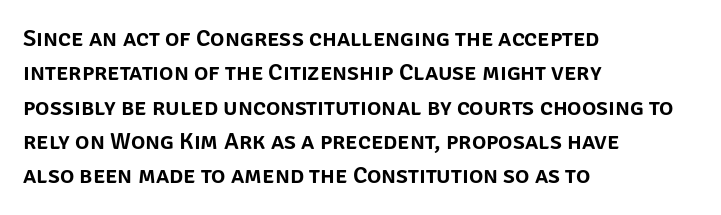
The image shows 24 px text type, upright; set left-aligned, normal line spacing (1.43x), normal letter spacing, not underlined.
